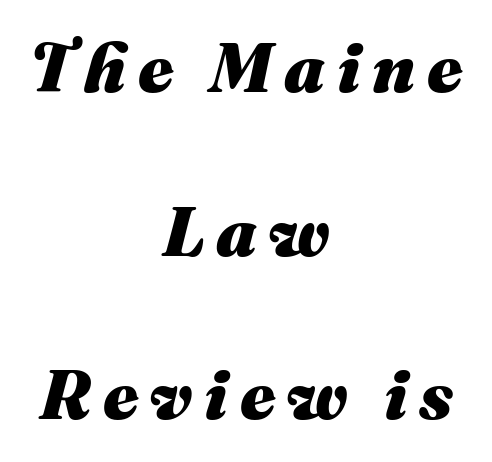
Q: Is the text bold? A: Yes.
Q: Is the text italic (slanted)? A: Yes, it leans right by about 16 degrees.
Q: Is the text underlined? A: No.
Q: How is the paragraph aligned? A: Centered.
Q: Is the spacing between lines tight, normal or loose? A: Loose.
Q: Width (condensed, normal, or wide)? A: Normal.
Q: Stroke contrast? A: Medium.
Q: x-height? A: Medium.
Q: Monospaced? A: No.
